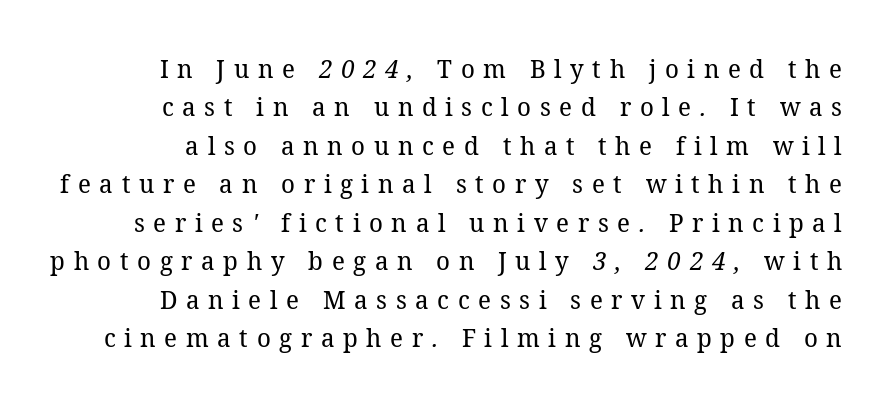
Q: Is the text bold? A: No.
Q: Is the text underlined? A: No.
Q: Is the spacing between letters normal or unusually wide? A: Unusually wide.
Q: Is the spacing between lines tight, normal or loose? A: Normal.
